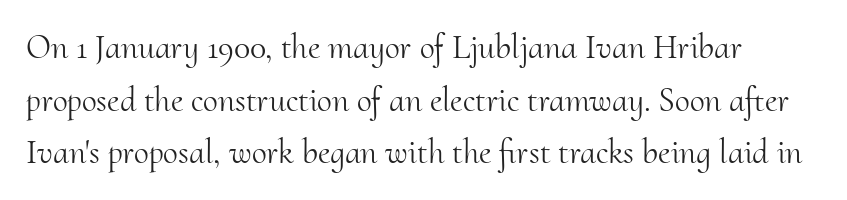
{"serif": "yes", "italic": "no", "bold": "no", "weight": "light", "width": "normal", "stroke_contrast": "medium", "x_height": "small", "monospaced": "no", "underline": "no", "line_spacing": "normal", "line_spacing_ratio": 1.55, "letter_spacing": "normal", "letter_spacing_em": 0.0, "glyph_px": 34}
